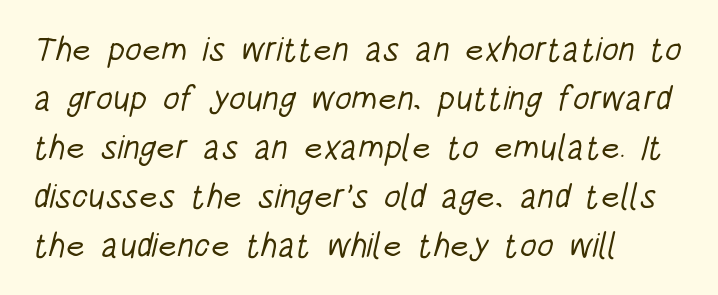
The image shows 34 px light, condensed sans-serif type; set left-aligned, normal line spacing (1.44x), normal letter spacing, not underlined; low stroke contrast and a large x-height.
